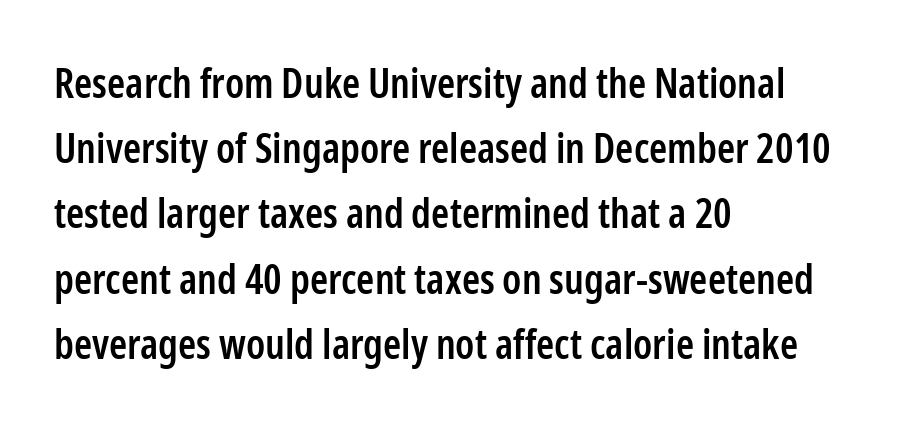
Each row of text sits above clean, open space. The strokes are fattened partway — semibold, not bold. In terms of letterform style, serifs are entirely absent. A typesetter would call this zero additional tracking.
